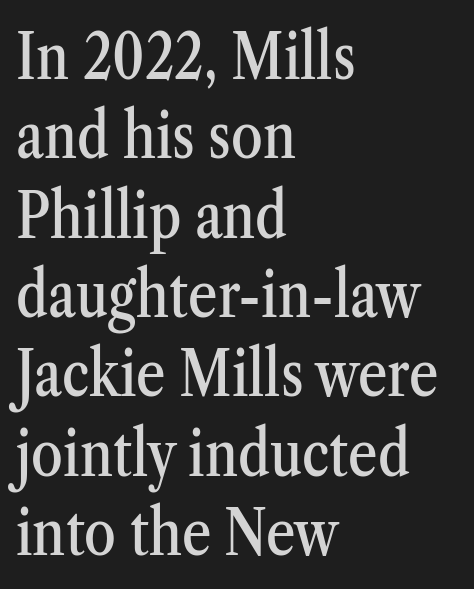
Observe the ordinary spacing: letters are neighbours, not strangers. Italic? Not at all — the glyphs are vertical. Note the varied advance widths — an 'i' is clearly narrower than an 'm'. Has an underline been added? It has not.
